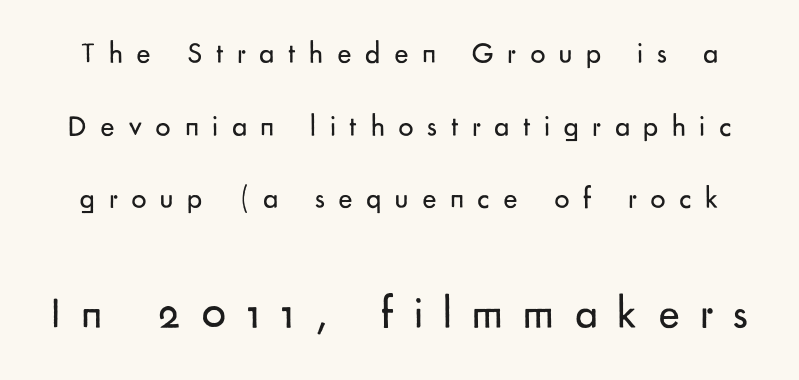
The letters advance in unequal steps, a hallmark of proportional type. Every character sits straight up, as roman type does. Descender tails drop into unmarked territory. One glance says open: line gaps are wider than usual. Font category for this specimen: sans-serif. Vertical stems look standard width or narrower in stroke.
